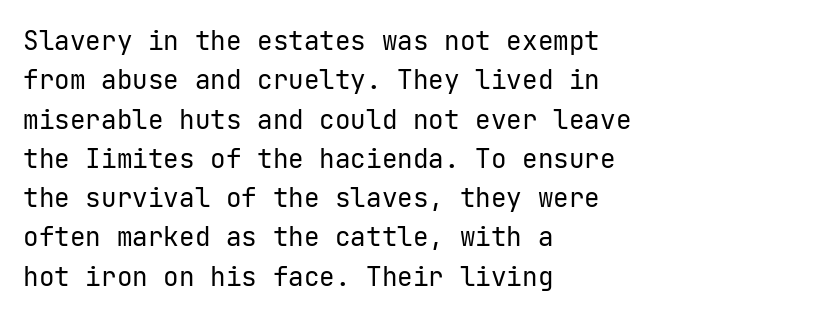
Q: Is the text bold? A: No.
Q: Is the text italic (slanted)? A: No, it is upright.
Q: Is the text underlined? A: No.
Q: How is the paragraph aligned? A: Left-aligned.
Q: Is the spacing between letters normal or unusually wide? A: Normal.
Q: Is the spacing between lines tight, normal or loose? A: Normal.
